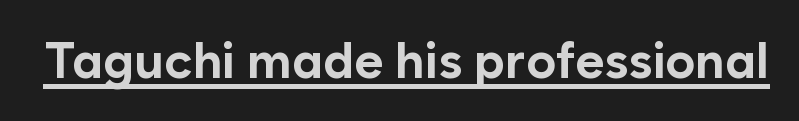
The lettering stays uniformly vertical, giving the passage a roman look. The face used here is proportionally spaced, like ordinary book or web type. A rule runs beneath these lines of type. The rendering keeps characters at their native spacing. Typographic density is high because the face is bold. In terms of letterform style, serifs are entirely absent.
